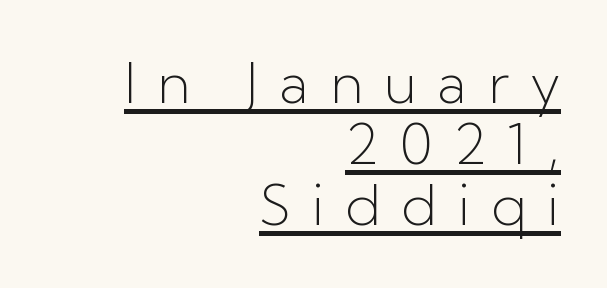
Q: Is the text bold? A: No.
Q: Is the text italic (slanted)? A: No, it is upright.
Q: Is the typeface a serif or a sans-serif typeface? A: Sans-serif.
Q: Is the text underlined? A: Yes.
Q: How is the paragraph aligned? A: Right-aligned.
Q: Is the spacing between letters normal or unusually wide? A: Unusually wide.
Q: Is the spacing between lines tight, normal or loose? A: Tight.
Q: Width (condensed, normal, or wide)? A: Normal.
Q: Stroke contrast? A: Low.
Q: x-height? A: Medium.
Q: Monospaced? A: No.
